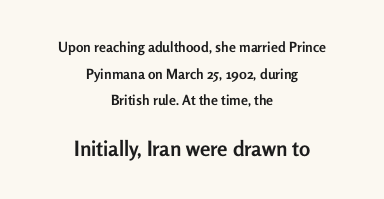
{"italic": "no", "bold": "yes", "underline": "no", "align": "center", "line_spacing": "loose", "line_spacing_ratio": 1.9, "letter_spacing": "normal", "letter_spacing_em": 0.0, "larger_block": "second", "size_ratio": 1.5, "glyph_px": 21}
